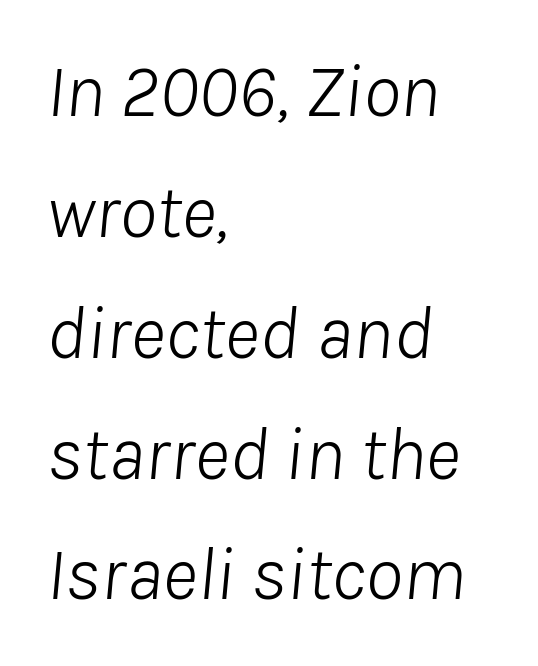
Notice how the stems are inclined rather than vertical — that's the hallmark of italics. The block of text has a typical density, with ordinary space between rows. Observe the ordinary spacing: letters are neighbours, not strangers. Descender tails drop into unmarked territory.
